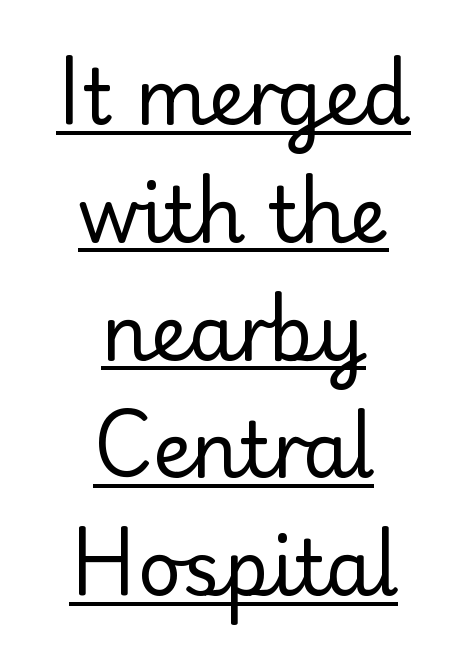
The image shows 76 px regular-weight sans-serif type, upright; set centered, normal line spacing (1.55x), normal letter spacing, underlined; low stroke contrast and a small x-height.
